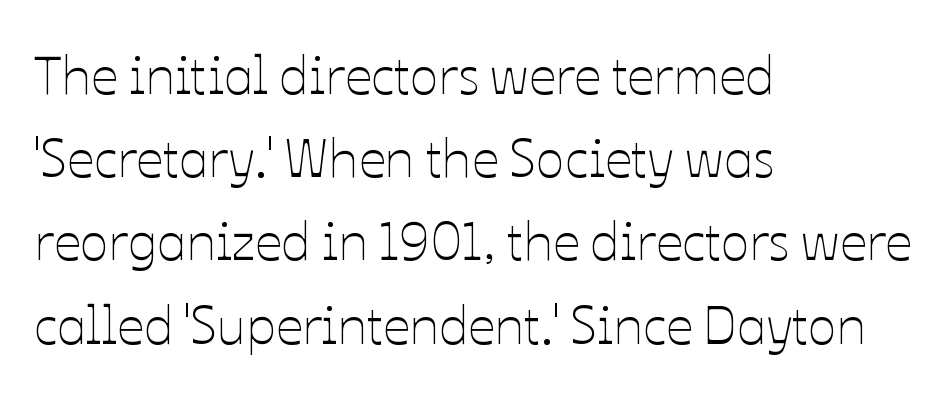
{"italic": "no", "bold": "no", "weight": "thin", "width": "normal", "stroke_contrast": "low", "x_height": "medium", "monospaced": "no", "underline": "no", "align": "left", "line_spacing": "normal", "line_spacing_ratio": 1.57, "letter_spacing": "normal", "letter_spacing_em": 0.0, "glyph_px": 53}
